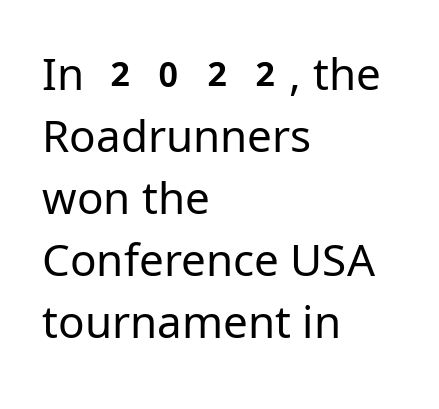
Q: Is the text bold? A: No.
Q: Is the text italic (slanted)? A: No, it is upright.
Q: Is the typeface a serif or a sans-serif typeface? A: Sans-serif.
Q: Is the text underlined? A: No.
Q: How is the paragraph aligned? A: Left-aligned.
Q: Is the spacing between letters normal or unusually wide? A: Normal.
Q: Is the spacing between lines tight, normal or loose? A: Normal.
Q: Width (condensed, normal, or wide)? A: Normal.
Q: Stroke contrast? A: Low.
Q: x-height? A: Medium.
Q: Monospaced? A: No.
